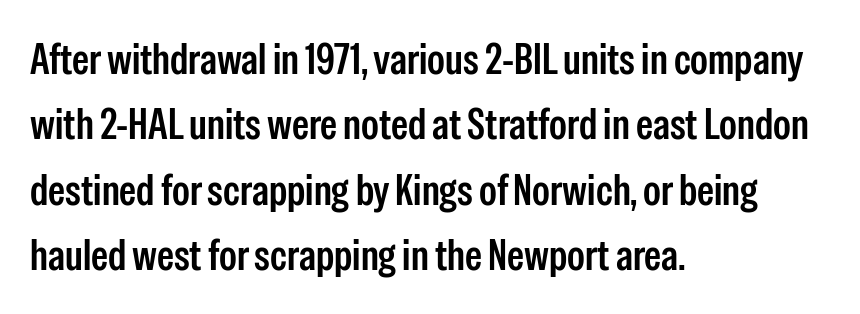
{"serif": "no", "italic": "no", "width": "condensed", "stroke_contrast": "low", "x_height": "medium", "monospaced": "no", "underline": "no", "align": "left", "line_spacing": "normal", "line_spacing_ratio": 1.52, "letter_spacing": "normal", "letter_spacing_em": 0.0, "glyph_px": 43}
